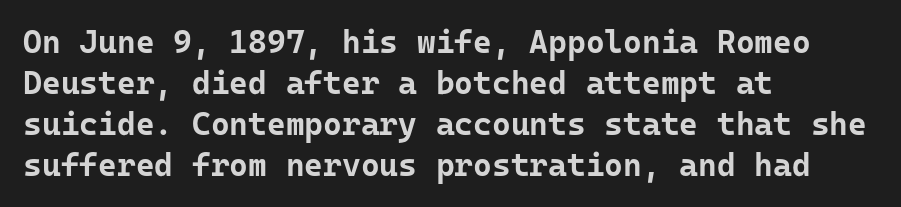
The image shows 32 px bold sans-serif type, upright; set left-aligned, normal line spacing (1.28x), normal letter spacing, not underlined; low stroke contrast and a medium x-height.
